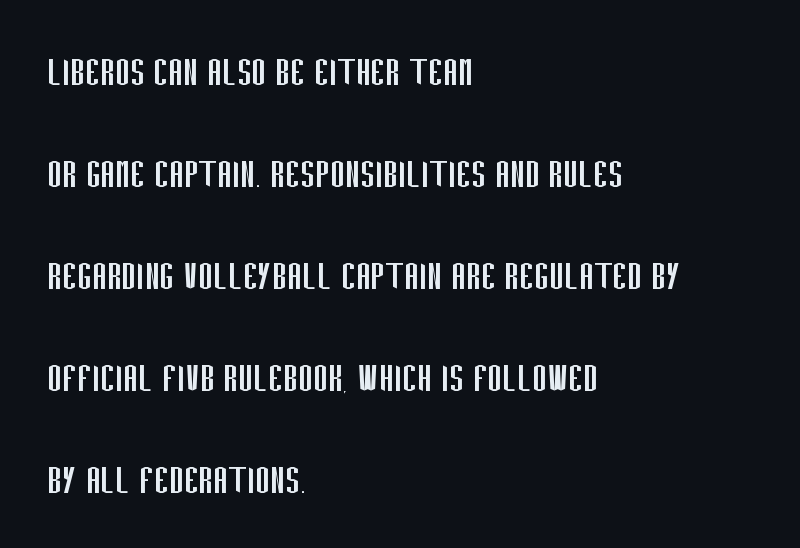
The image shows 44 px regular-weight, condensed sans-serif type, upright; set left-aligned, loose line spacing (2.32x), normal letter spacing, not underlined; low stroke contrast and a large x-height.
